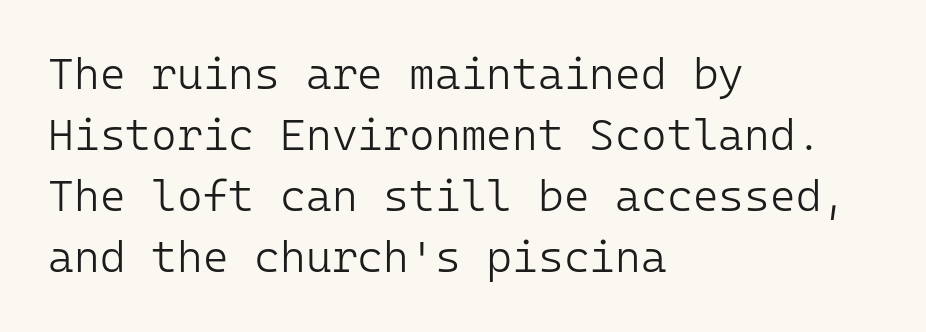
Q: Is the text bold? A: No.
Q: Is the text italic (slanted)? A: No, it is upright.
Q: Is the typeface a serif or a sans-serif typeface? A: Sans-serif.
Q: Is the text underlined? A: No.
Q: How is the paragraph aligned? A: Left-aligned.
Q: Is the spacing between letters normal or unusually wide? A: Normal.
Q: Is the spacing between lines tight, normal or loose? A: Normal.
Q: Width (condensed, normal, or wide)? A: Normal.
Q: Stroke contrast? A: Low.
Q: x-height? A: Medium.
Q: Monospaced? A: Yes.
